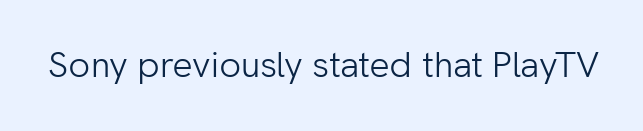
The image shows 36 px light sans-serif type, upright; set normal letter spacing, not underlined; low stroke contrast and a medium x-height.
